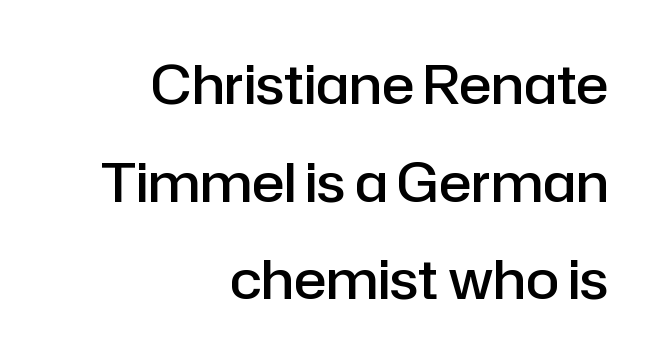
{"serif": "no", "italic": "no", "bold": "semi", "weight": "semibold", "width": "normal", "stroke_contrast": "low", "x_height": "medium", "monospaced": "no", "underline": "no", "align": "right", "line_spacing_ratio": 1.81, "letter_spacing": "normal", "letter_spacing_em": 0.0, "glyph_px": 54}
